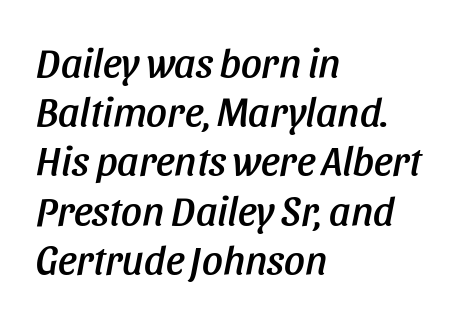
Does extra space separate the letters? No, they use regular spacing. The face used here is proportionally spaced, like ordinary book or web type. Layout note: lines flush left. The passage shown leans; its letterforms are oblique. The glyphs are unaccompanied by any horizontal stroke below them.
